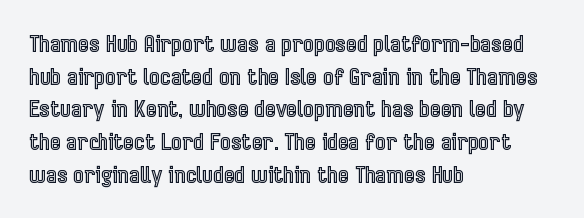
The image shows 23 px text type, upright; set left-aligned, normal line spacing (1.42x), normal letter spacing, not underlined.
